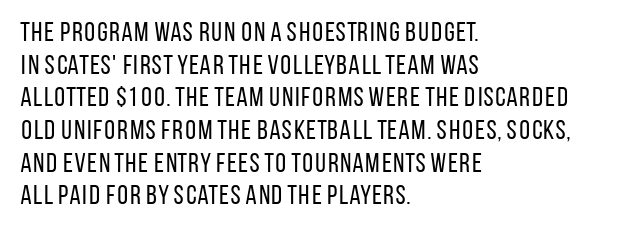
{"italic": "no", "bold": "no", "underline": "no", "align": "left", "line_spacing_ratio": 1.21, "letter_spacing": "normal", "letter_spacing_em": 0.0, "glyph_px": 27}
